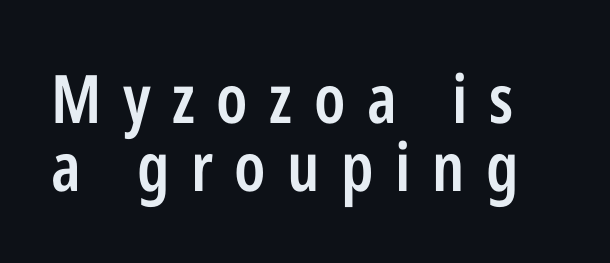
{"serif": "no", "italic": "no", "bold": "semi", "weight": "semibold", "width": "condensed", "stroke_contrast": "low", "x_height": "medium", "monospaced": "no", "underline": "no", "line_spacing": "tight", "line_spacing_ratio": 1.02, "letter_spacing": "wide", "letter_spacing_em": 0.32, "glyph_px": 67}
